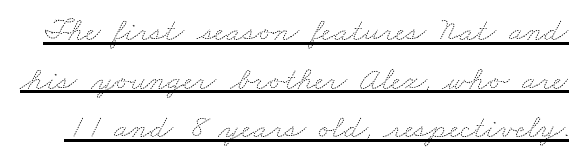
Inter-character spacing is left at the font's built-in metrics. Note the varied advance widths — an 'i' is clearly narrower than an 'm'. Stroke thickness stays within the range of a standard reading face or lighter. The block of text has a typical density, with ordinary space between rows. In designer terms, the underline attribute is active on this setting.
